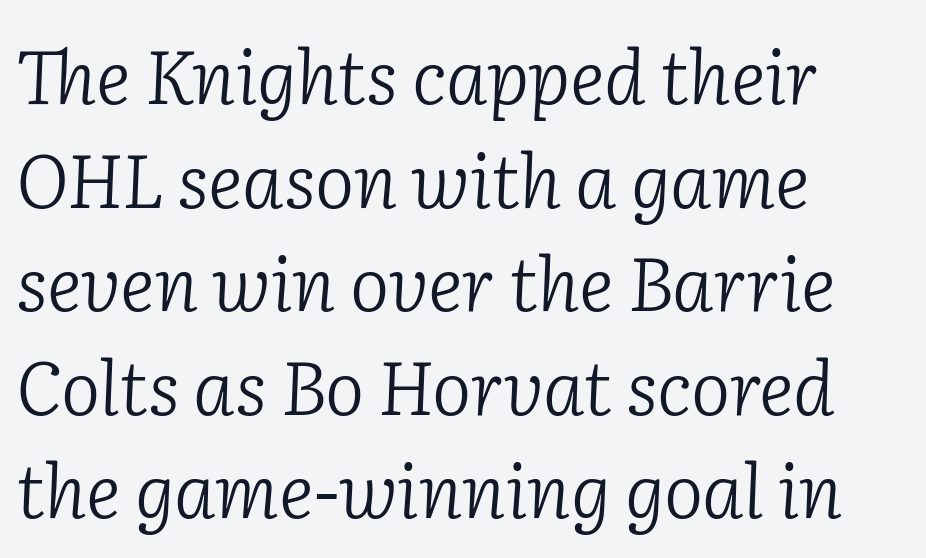
Q: Is the text bold? A: No.
Q: Is the text italic (slanted)? A: Yes, it leans right by about 2 degrees.
Q: Is the typeface a serif or a sans-serif typeface? A: Serif.
Q: Is the text underlined? A: No.
Q: How is the paragraph aligned? A: Left-aligned.
Q: Is the spacing between letters normal or unusually wide? A: Normal.
Q: Is the spacing between lines tight, normal or loose? A: Normal.
Q: Width (condensed, normal, or wide)? A: Normal.
Q: Stroke contrast? A: Low.
Q: x-height? A: Medium.
Q: Monospaced? A: No.
